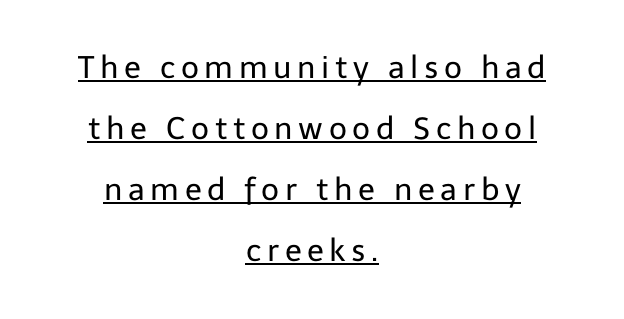
{"serif": "no", "italic": "no", "bold": "no", "weight": "regular", "width": "normal", "stroke_contrast": "low", "x_height": "medium", "monospaced": "no", "underline": "yes", "align": "center", "line_spacing": "loose", "line_spacing_ratio": 1.97, "glyph_px": 31}
